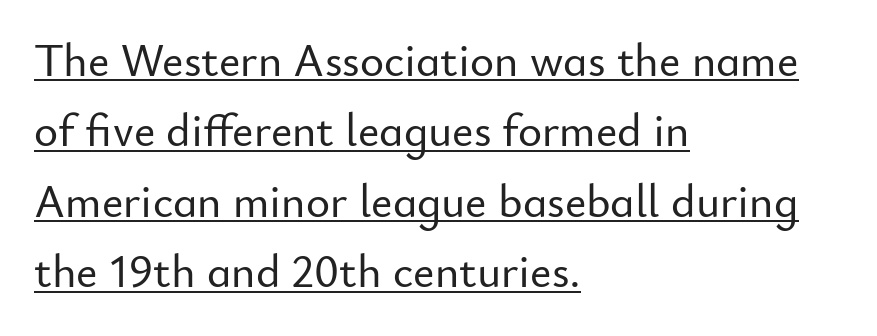
Q: Is the text italic (slanted)? A: No, it is upright.
Q: Is the typeface a serif or a sans-serif typeface? A: Sans-serif.
Q: Is the text underlined? A: Yes.
Q: How is the paragraph aligned? A: Left-aligned.
Q: Is the spacing between letters normal or unusually wide? A: Normal.
Q: Is the spacing between lines tight, normal or loose? A: Normal.
Q: Width (condensed, normal, or wide)? A: Normal.
Q: Stroke contrast? A: Low.
Q: x-height? A: Small.
Q: Monospaced? A: No.
